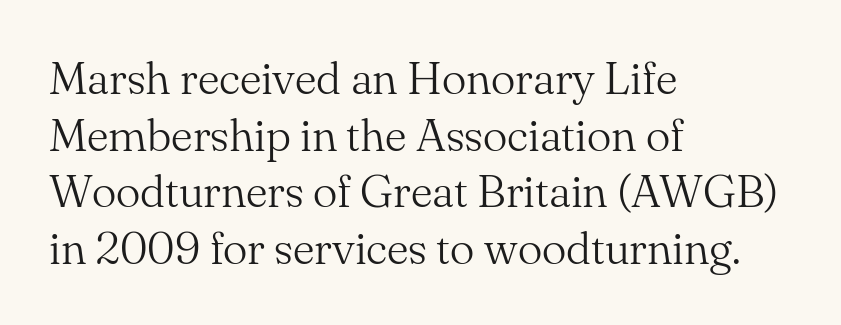
The image shows 46 px light serif type, upright; set left-aligned, line spacing 1.23x, normal letter spacing, not underlined; medium stroke contrast and a small x-height.
